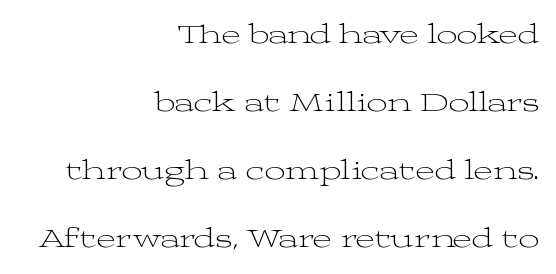
Horizontally, the lines are justified to the trailing edge only. This reads as an unemphasized weight, regular at the heaviest. Nothing unusual about the tracking: characters are spaced as the font intends. The foot of each line stays bare and open. Interline gaps are noticeably wide in this sample.
